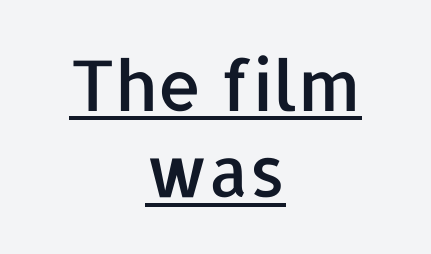
{"serif": "no", "italic": "no", "width": "normal", "stroke_contrast": "low", "x_height": "medium", "monospaced": "no", "underline": "yes", "align": "center", "line_spacing_ratio": 1.23, "letter_spacing": "normal", "letter_spacing_em": 0.0, "glyph_px": 70}
